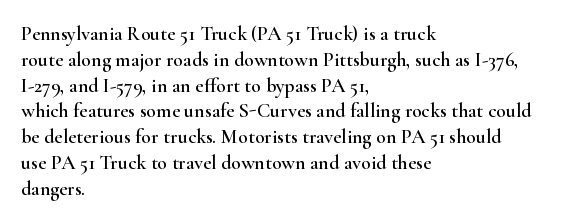
Q: Is the text italic (slanted)? A: No, it is upright.
Q: Is the text underlined? A: No.
Q: How is the paragraph aligned? A: Left-aligned.
Q: Is the spacing between letters normal or unusually wide? A: Normal.
Q: Is the spacing between lines tight, normal or loose? A: Normal.
